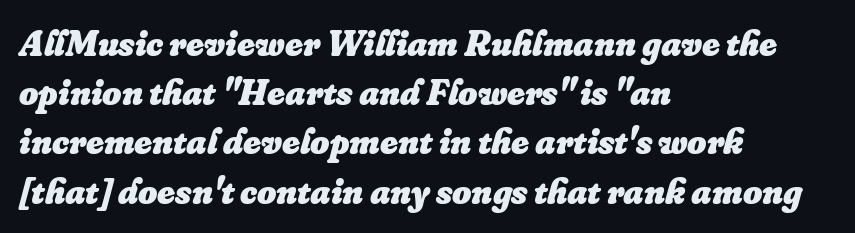
The image shows 37 px heavy type, italic (leaning right); set left-aligned, normal line spacing (1.33x), normal letter spacing, not underlined; low stroke contrast and a small x-height.
